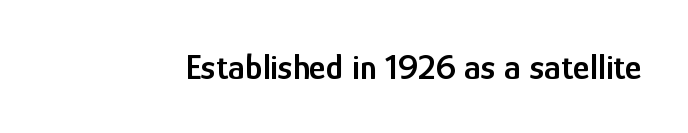
{"serif": "no", "italic": "no", "bold": "semi", "weight": "semibold", "width": "condensed", "stroke_contrast": "low", "x_height": "medium", "monospaced": "no", "underline": "no", "letter_spacing": "normal", "letter_spacing_em": 0.0, "glyph_px": 36}
